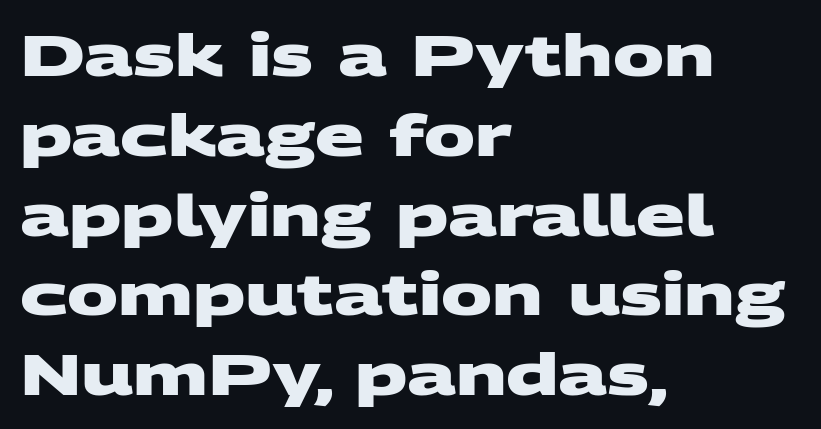
Q: Is the text bold? A: Yes.
Q: Is the typeface a serif or a sans-serif typeface? A: Sans-serif.
Q: Is the text underlined? A: No.
Q: How is the paragraph aligned? A: Left-aligned.
Q: Is the spacing between letters normal or unusually wide? A: Normal.
Q: Is the spacing between lines tight, normal or loose? A: Normal.
Q: Width (condensed, normal, or wide)? A: Wide.
Q: Stroke contrast? A: Medium.
Q: x-height? A: Large.
Q: Monospaced? A: No.
